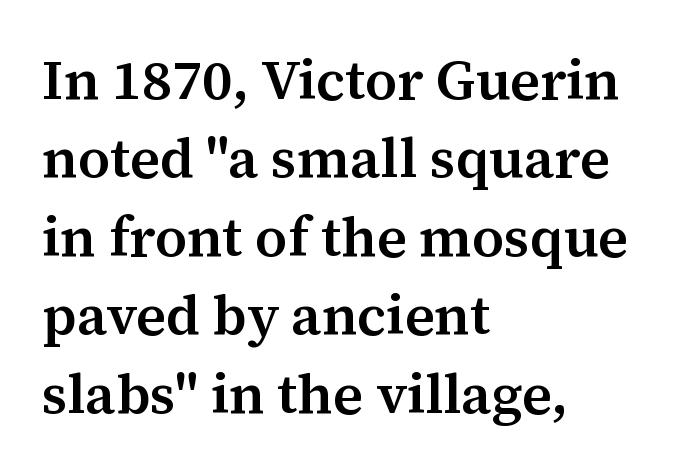
The letters advance in unequal steps, a hallmark of proportional type. The letterforms sit shoulder to shoulder at normal distance. The lettering holds an erect, upright posture throughout. Horizontally, the lines are justified to the leading edge only.
